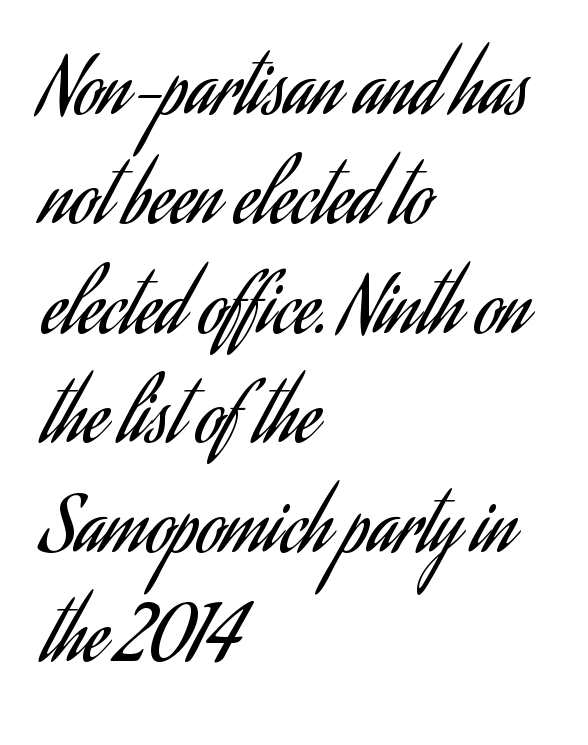
The image shows 75 px regular-weight, condensed sans-serif type; set left-aligned, normal line spacing (1.46x), normal letter spacing, not underlined; low stroke contrast and a small x-height.
